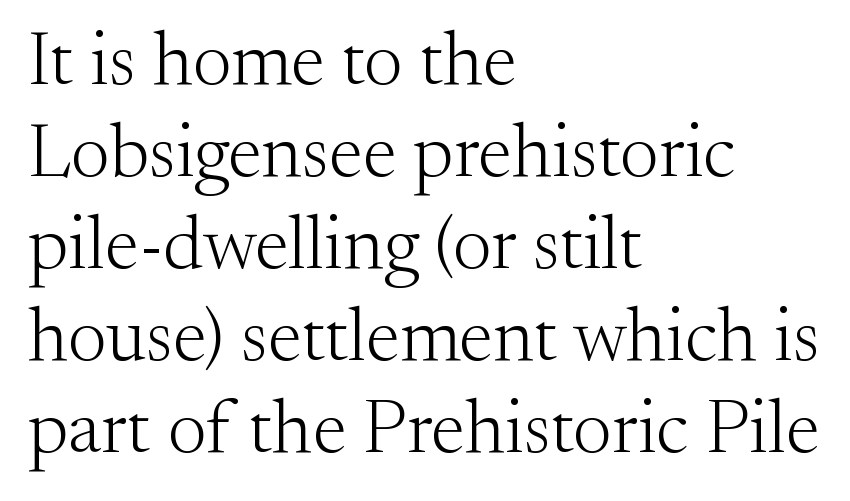
The image shows 76 px light serif type, upright; set left-aligned, line spacing 1.21x, normal letter spacing, not underlined; medium stroke contrast and a small x-height.
